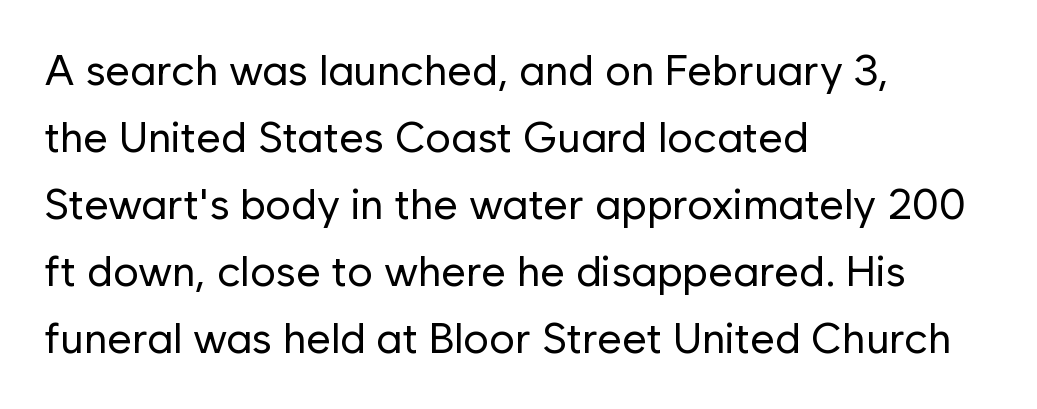
The image shows 43 px regular-weight sans-serif type, upright; set left-aligned, normal line spacing (1.56x), normal letter spacing, not underlined; low stroke contrast and a medium x-height.
